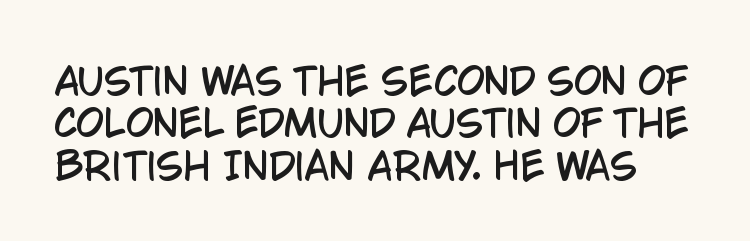
The image shows 36 px condensed sans-serif type, upright; set line spacing 1.18x, normal letter spacing, not underlined; low stroke contrast and a large x-height.
